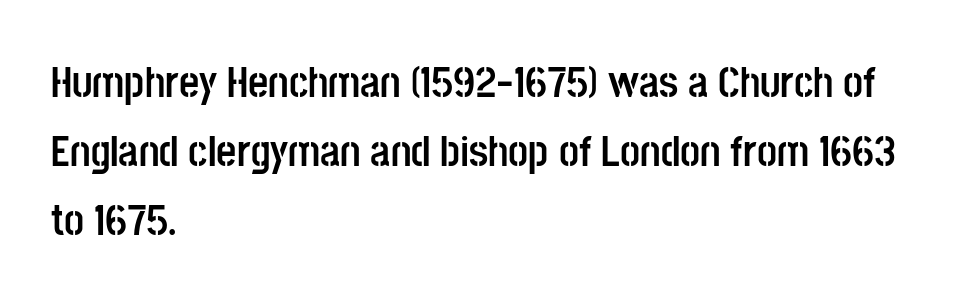
The image shows 44 px semibold, condensed sans-serif type, upright; set left-aligned, normal line spacing (1.57x), normal letter spacing, not underlined; low stroke contrast and a large x-height.
